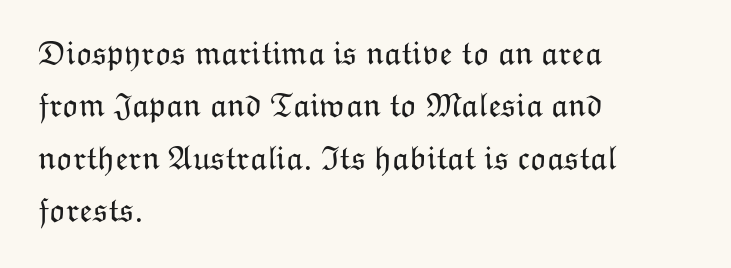
Q: Is the text bold? A: No.
Q: Is the text italic (slanted)? A: No, it is upright.
Q: Is the text underlined? A: No.
Q: How is the paragraph aligned? A: Left-aligned.
Q: Is the spacing between letters normal or unusually wide? A: Normal.
Q: Is the spacing between lines tight, normal or loose? A: Normal.
Q: Width (condensed, normal, or wide)? A: Normal.
Q: Stroke contrast? A: Low.
Q: x-height? A: Medium.
Q: Monospaced? A: No.
